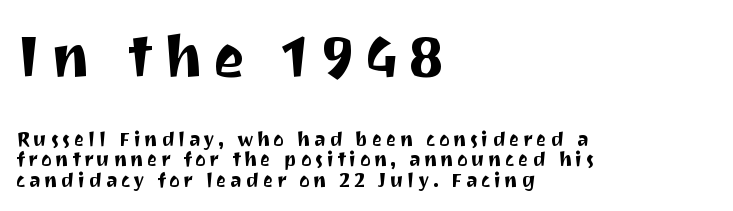
Each new line begins almost immediately beneath the previous one. Glance below the letters and you will spot only blank space. One-word summary of the alignment: left. Do the characters align in a grid? No, the font is proportional.
